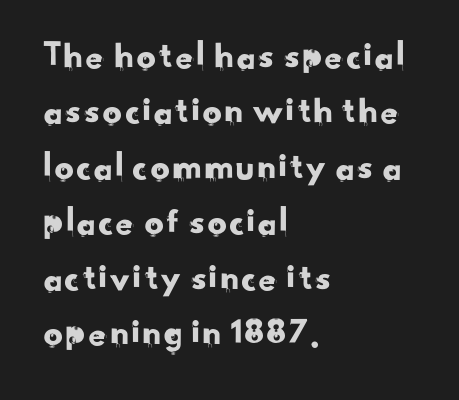
Default kerning and tracking; the words read as compact shapes. The rows are spaced the way most documents space them. Typographically, this falls in the sans-serif category. Honestly, there is no underline to notice here at all. The passage shown is typed in a proportional face where columns would drift.
